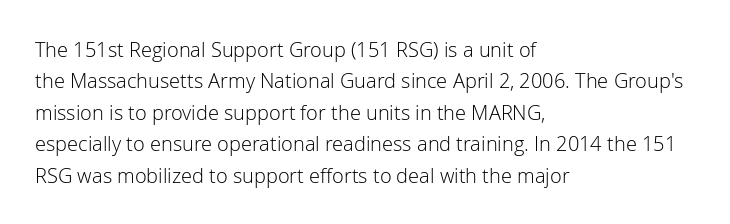
Line spacing here is normal. A typesetter would mark this as roman, not italic. The specimen omits any rule beneath the text block's lines. The rag falls on the right side of this text block. The characters are drawn with everyday or finer stroke widths.
